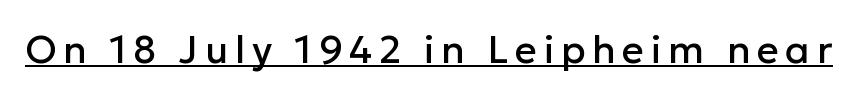
{"serif": "no", "italic": "no", "width": "normal", "stroke_contrast": "low", "x_height": "medium", "monospaced": "no", "underline": "yes", "glyph_px": 38}
